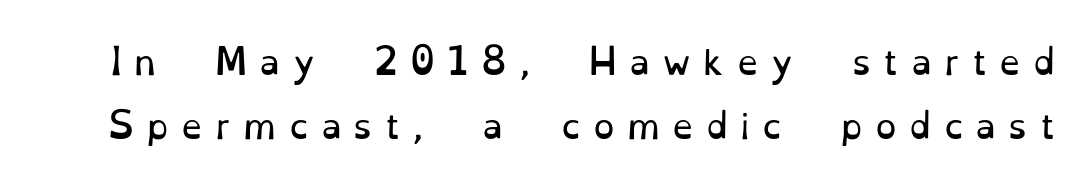
The image shows 34 px regular-weight type, upright; set line spacing 1.89x, unusually wide letter spacing (+0.36 em), not underlined; low stroke contrast and a small x-height.
